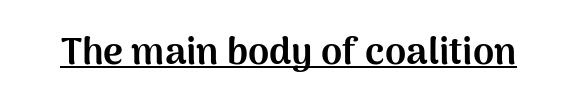
The image shows 38 px bold sans-serif type, upright; set normal letter spacing, underlined; medium stroke contrast and a medium x-height.
